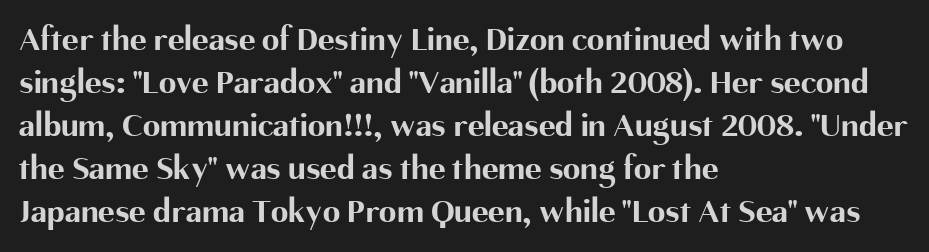
{"serif": "no", "italic": "no", "bold": "yes", "weight": "bold", "width": "normal", "stroke_contrast": "medium", "x_height": "medium", "monospaced": "no", "underline": "no", "align": "left", "line_spacing_ratio": 1.23, "letter_spacing": "normal", "letter_spacing_em": 0.0, "glyph_px": 35}
